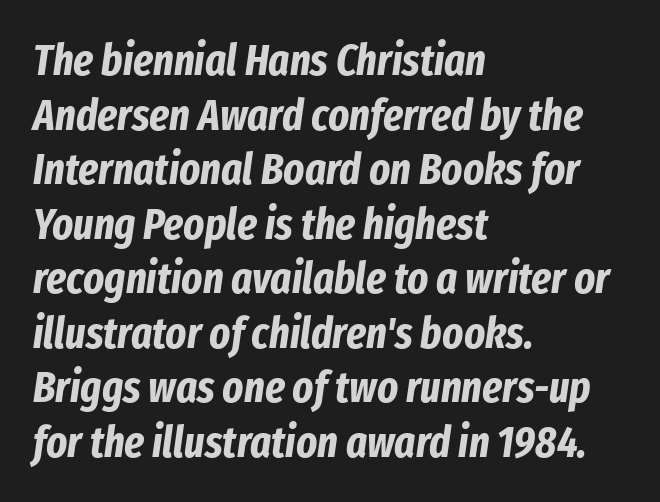
A dark, heavy texture on the line: the type is bold. Each line starts at the same left margin while the right side varies. Emphasis-style slanted type is in use. Is this a fixed-width face? No — the glyphs have proportional, varying widths. Quick note: underline off. The horizontal fit of the characters is conventional and even.
